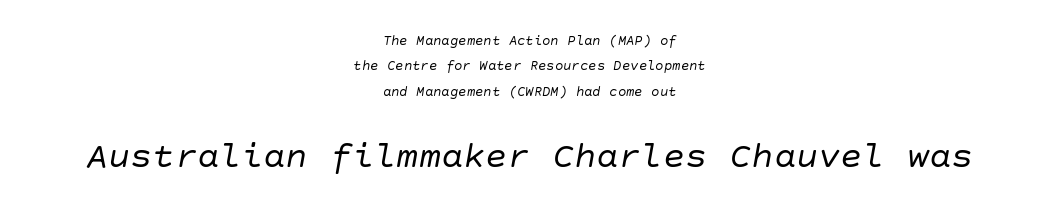
The image shows 37 px regular-weight type, italic (leaning right); set centered, line spacing 1.82x, normal letter spacing, not underlined; the second (bottom) block is 2.64x larger; low stroke contrast and a large x-height.
